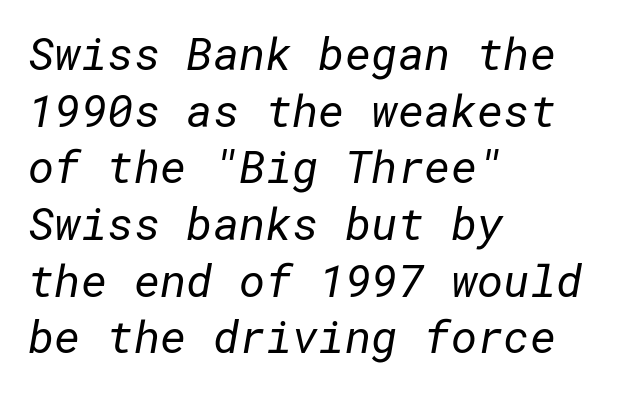
Q: Is the text bold? A: No.
Q: Is the typeface a serif or a sans-serif typeface? A: Sans-serif.
Q: Is the text underlined? A: No.
Q: How is the paragraph aligned? A: Left-aligned.
Q: Is the spacing between letters normal or unusually wide? A: Normal.
Q: Is the spacing between lines tight, normal or loose? A: Normal.
Q: Width (condensed, normal, or wide)? A: Normal.
Q: Stroke contrast? A: Low.
Q: x-height? A: Medium.
